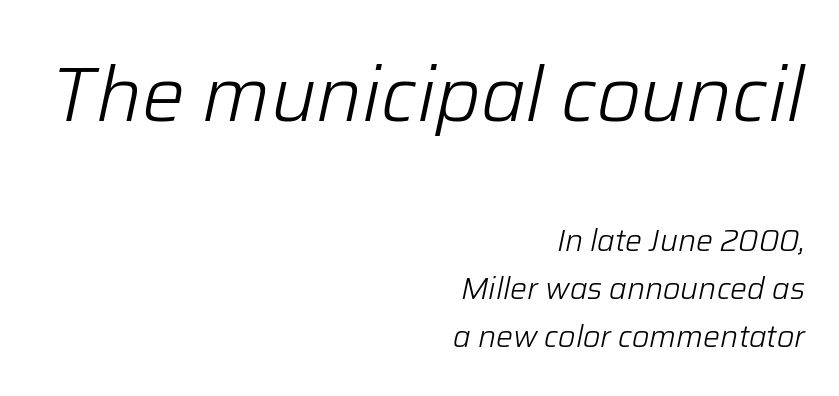
Q: Is the text bold? A: No.
Q: Is the text italic (slanted)? A: Yes, it leans right by about 12 degrees.
Q: Is the text underlined? A: No.
Q: How is the paragraph aligned? A: Right-aligned.
Q: Is the spacing between letters normal or unusually wide? A: Normal.
Q: Is the spacing between lines tight, normal or loose? A: Normal.
Q: Which block of text is set in a larger size, the first (top) or the second (bottom)? A: The first (top) one.
Q: Width (condensed, normal, or wide)? A: Normal.
Q: Stroke contrast? A: Low.
Q: x-height? A: Medium.
Q: Monospaced? A: No.
